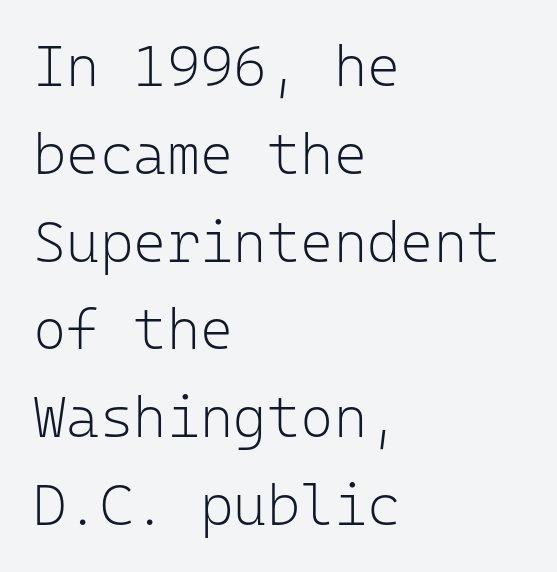
Q: Is the text bold? A: No.
Q: Is the text italic (slanted)? A: No, it is upright.
Q: Is the typeface a serif or a sans-serif typeface? A: Sans-serif.
Q: Is the text underlined? A: No.
Q: How is the paragraph aligned? A: Left-aligned.
Q: Is the spacing between letters normal or unusually wide? A: Normal.
Q: Is the spacing between lines tight, normal or loose? A: Normal.
Q: Width (condensed, normal, or wide)? A: Normal.
Q: Stroke contrast? A: Low.
Q: x-height? A: Medium.
Q: Monospaced? A: Yes.
